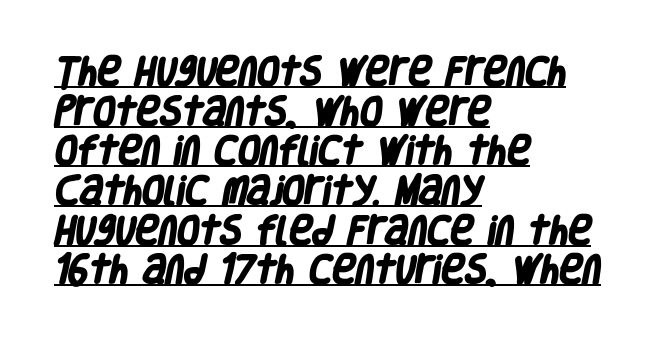
The image shows 32 px heavy, condensed sans-serif type; set left-aligned, line spacing 1.24x, normal letter spacing, underlined; low stroke contrast and a large x-height.
